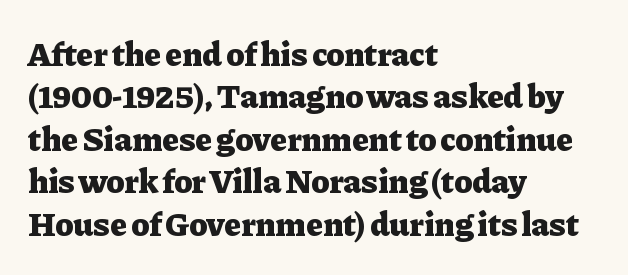
The image shows 34 px heavy serif type, upright; set left-aligned, normal line spacing (1.25x), normal letter spacing, not underlined; low stroke contrast and a medium x-height.
